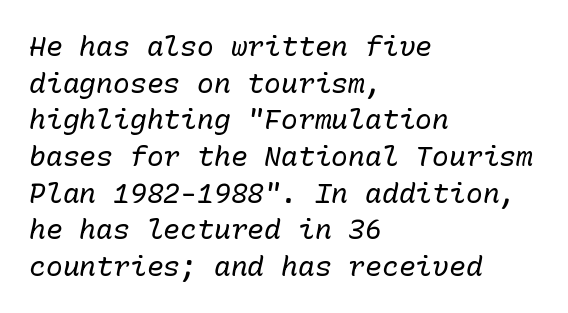
Horizontal bands of white between lines are of average thickness. Layout note: lines flush left. Is the stroke heavy? The answer is a plain regular-or-lighter. The axis of the letterforms is tilted away from vertical. Words appear dense and cohesive because spacing is normal.
